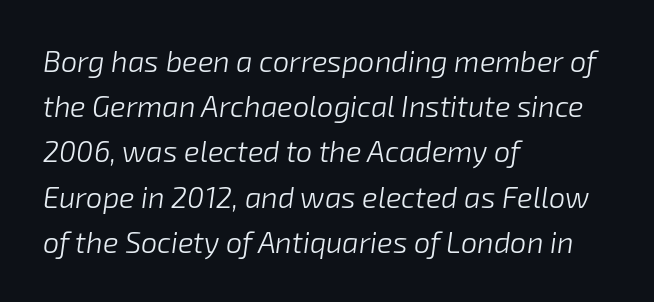
Q: Is the text bold? A: No.
Q: Is the text italic (slanted)? A: Yes, it leans right by about 8 degrees.
Q: Is the text underlined? A: No.
Q: How is the paragraph aligned? A: Left-aligned.
Q: Is the spacing between letters normal or unusually wide? A: Normal.
Q: Is the spacing between lines tight, normal or loose? A: Normal.
Q: Width (condensed, normal, or wide)? A: Normal.
Q: Stroke contrast? A: Low.
Q: x-height? A: Medium.
Q: Monospaced? A: No.
